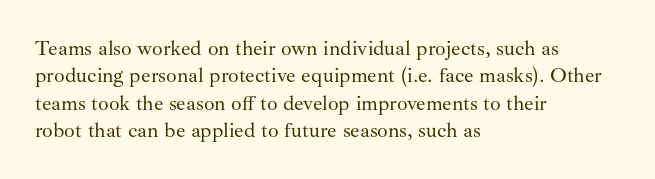
Q: Is the text bold? A: No.
Q: Is the text italic (slanted)? A: No, it is upright.
Q: Is the text underlined? A: No.
Q: How is the paragraph aligned? A: Left-aligned.
Q: Is the spacing between letters normal or unusually wide? A: Normal.
Q: Is the spacing between lines tight, normal or loose? A: Normal.
